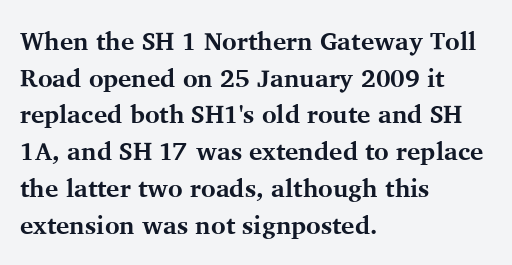
Compared with an ordinary text face, these strokes are far heavier — a full bold. Tall strokes in this sample are plumb rather than angled. Reading down the block, your eye returns to a fixed left position each line. The space directly below the letters is spotless. Leading matches the norm, producing a regular column. The type is set solid horizontally, with unmodified tracking.
